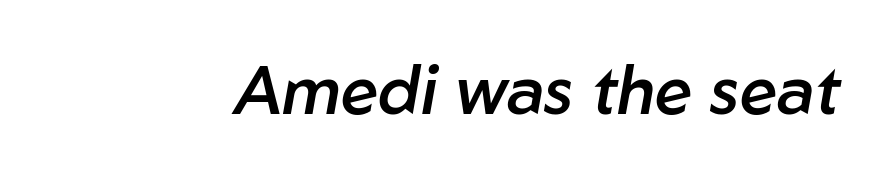
Do the characters align in a grid? No, the font is proportional. It's the slanting kind of type. Underlining? Definitely not there. Does the weight exceed regular? Yes, but only to semibold. These lines keep a tight, regular rhythm from letter to letter.
